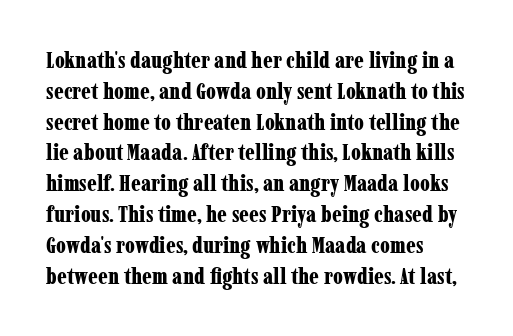
The image shows 23 px bold type, upright; set left-aligned, normal line spacing (1.34x), normal letter spacing, not underlined.
